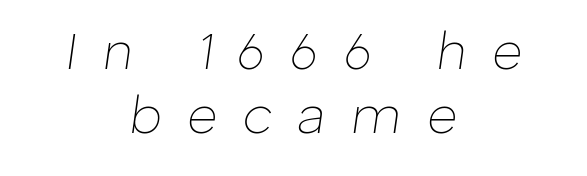
{"italic": "yes", "lean": "right", "slant_degrees": 8, "bold": "no", "weight": "thin", "width": "normal", "stroke_contrast": "low", "x_height": "medium", "monospaced": "no", "underline": "no", "align": "center", "line_spacing_ratio": 1.24, "letter_spacing": "wide", "letter_spacing_em": 0.49, "glyph_px": 52}
